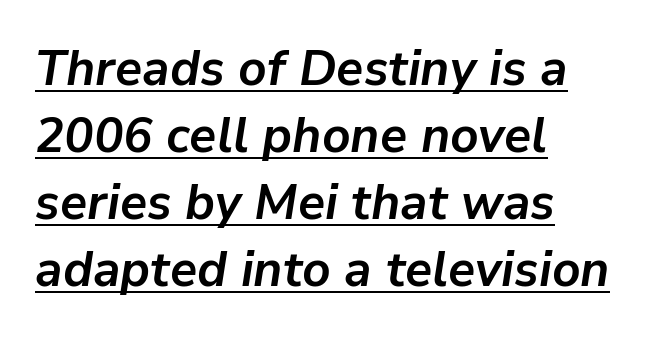
{"italic": "yes", "lean": "right", "slant_degrees": 9, "bold": "yes", "weight": "bold", "width": "normal", "stroke_contrast": "low", "x_height": "medium", "monospaced": "no", "underline": "yes", "align": "left", "line_spacing": "normal", "line_spacing_ratio": 1.37, "letter_spacing": "normal", "letter_spacing_em": 0.0, "glyph_px": 49}
